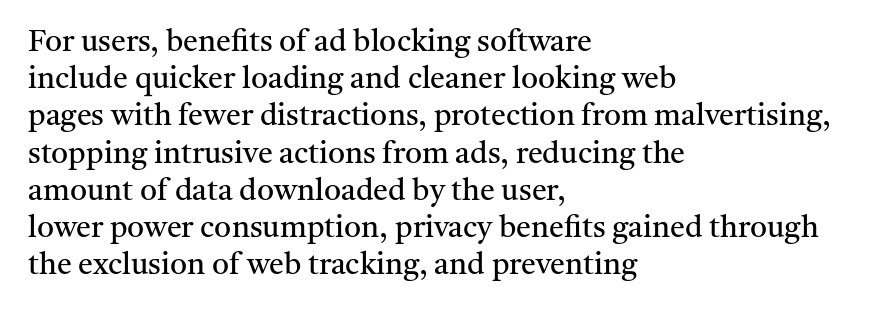
Q: Is the text bold? A: No.
Q: Is the text italic (slanted)? A: No, it is upright.
Q: Is the typeface a serif or a sans-serif typeface? A: Serif.
Q: Is the text underlined? A: No.
Q: How is the paragraph aligned? A: Left-aligned.
Q: Is the spacing between letters normal or unusually wide? A: Normal.
Q: Width (condensed, normal, or wide)? A: Normal.
Q: Stroke contrast? A: Medium.
Q: x-height? A: Medium.
Q: Monospaced? A: No.
